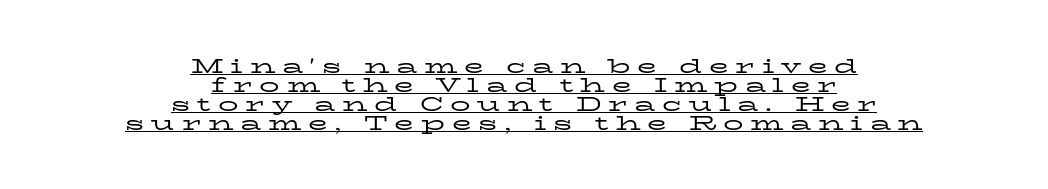
The setting favours the middle, as headings and verse often do. Tall strokes in this sample are plumb rather than angled. The rendering uses the underline text-decoration. Horizontal bands of white between lines are thin slivers. Spacing between characters has been opened up far beyond the box default.
